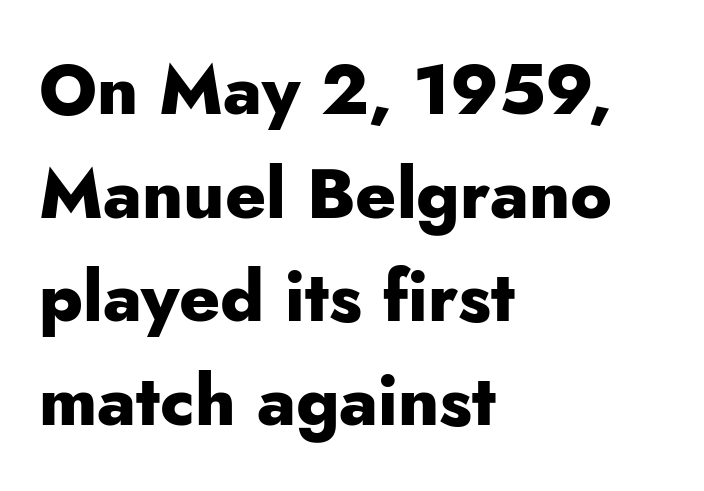
The image shows 70 px heavy sans-serif type, upright; set left-aligned, normal line spacing (1.48x), normal letter spacing, not underlined; low stroke contrast and a small x-height.
